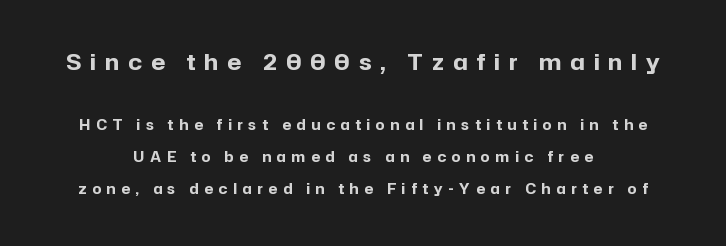
Q: Is the text bold? A: Yes.
Q: Is the text italic (slanted)? A: No, it is upright.
Q: Is the text underlined? A: No.
Q: How is the paragraph aligned? A: Centered.
Q: Is the spacing between letters normal or unusually wide? A: Unusually wide.
Q: Is the spacing between lines tight, normal or loose? A: Loose.
Q: Which block of text is set in a larger size, the first (top) or the second (bottom)? A: The first (top) one.
